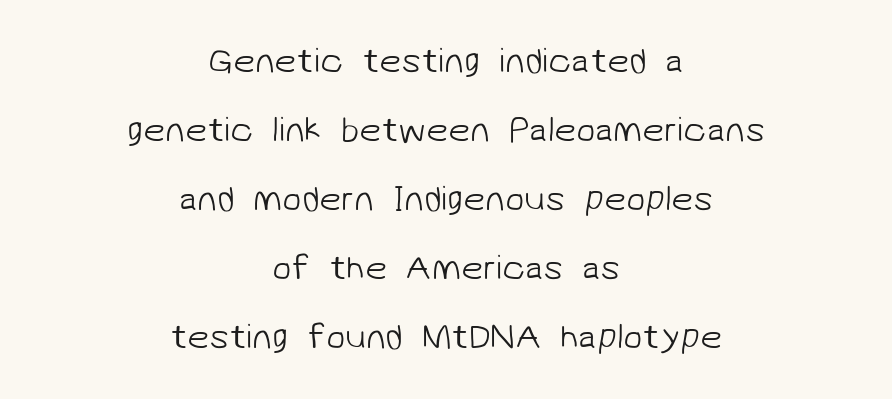
{"serif": "no", "bold": "no", "weight": "light", "width": "normal", "stroke_contrast": "low", "x_height": "medium", "monospaced": "no", "underline": "no", "align": "center", "line_spacing": "loose", "line_spacing_ratio": 1.97, "letter_spacing": "normal", "letter_spacing_em": 0.0, "glyph_px": 35}
